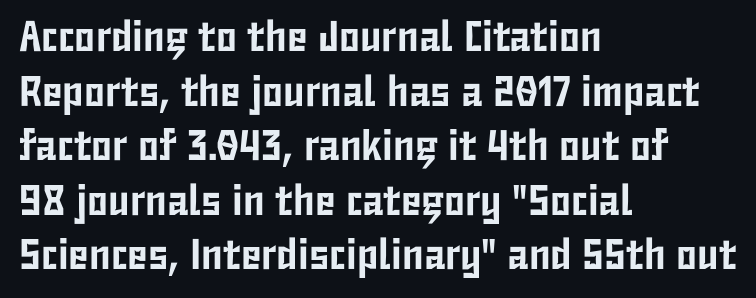
Q: Is the text italic (slanted)? A: No, it is upright.
Q: Is the typeface a serif or a sans-serif typeface? A: Sans-serif.
Q: Is the text underlined? A: No.
Q: How is the paragraph aligned? A: Left-aligned.
Q: Is the spacing between letters normal or unusually wide? A: Normal.
Q: Is the spacing between lines tight, normal or loose? A: Normal.
Q: Width (condensed, normal, or wide)? A: Condensed.
Q: Stroke contrast? A: Low.
Q: x-height? A: Medium.
Q: Monospaced? A: No.
